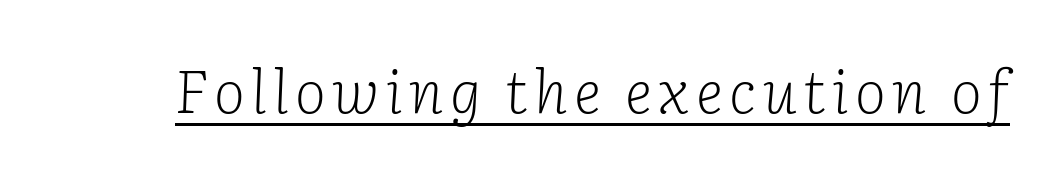
Glance below the letters and you will spot a drawn line. These lines are rendered in a variable-pitch font. Vertical stems look standard width or narrower in stroke. An italicized treatment has been applied to the whole sample. Yep, those are serifs on the letters.
